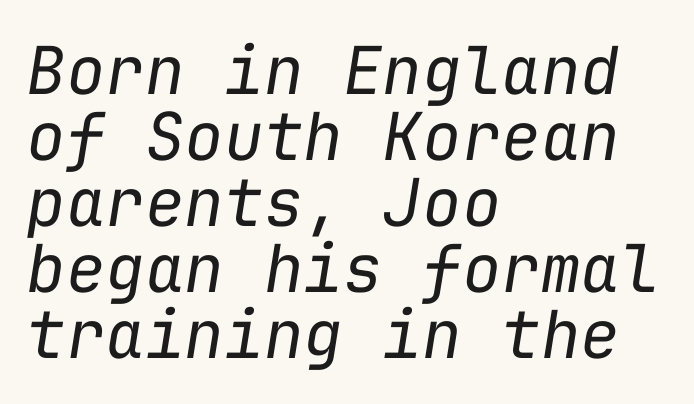
Letters have the restrained weight of plain body copy at most. The passage shown has conventional tracking throughout. Line beginnings align vertically; line endings do not. Descenders are the only things crossing below the line. The passage shown stacks its lines with hardly any gap. Do the characters align in a grid? Yes, the font is monospaced.
